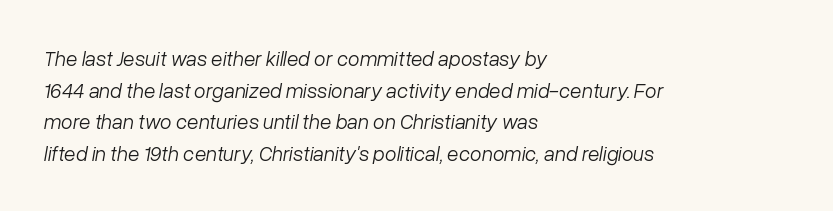
The designer left line spacing at the default. The font is comparable to plain body text, perhaps lighter. Only glyphs here, with clear space below each row. Style check: oblique.
